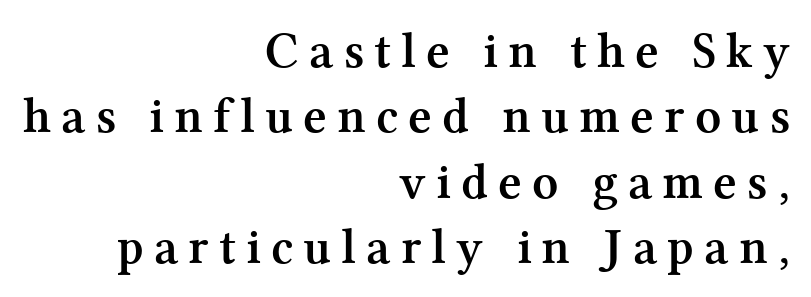
Each row of text sits above clean, open space. Style check: upright. Glyph-to-glyph distance is far greater than everyday printed text. The typeface chosen for these lines features serifs. The strokes are fattened all the way to bold.
